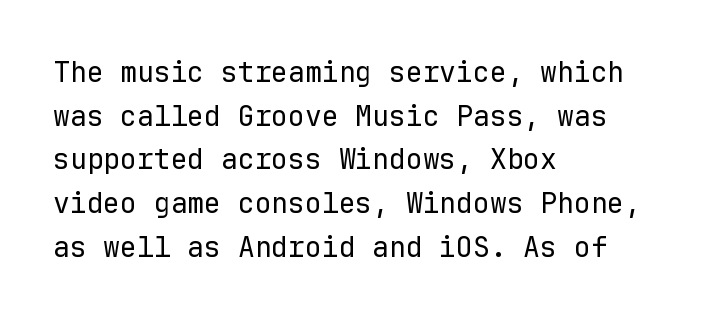
{"serif": "no", "italic": "no", "bold": "no", "weight": "regular", "width": "normal", "stroke_contrast": "low", "x_height": "medium", "monospaced": "yes", "underline": "no", "align": "left", "line_spacing": "normal", "line_spacing_ratio": 1.56, "letter_spacing": "normal", "letter_spacing_em": 0.0, "glyph_px": 28}
